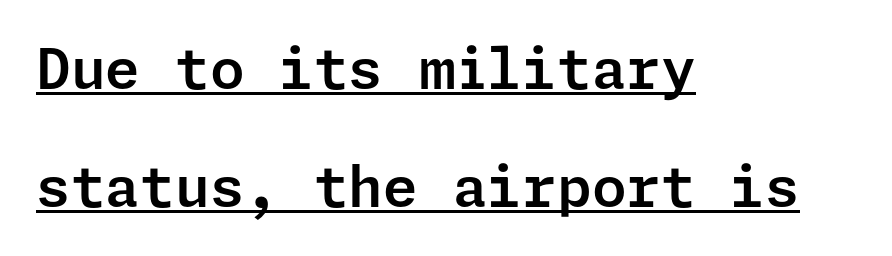
Q: Is the text italic (slanted)? A: No, it is upright.
Q: Is the typeface a serif or a sans-serif typeface? A: Sans-serif.
Q: Is the text underlined? A: Yes.
Q: How is the paragraph aligned? A: Left-aligned.
Q: Is the spacing between letters normal or unusually wide? A: Normal.
Q: Is the spacing between lines tight, normal or loose? A: Loose.
Q: Width (condensed, normal, or wide)? A: Normal.
Q: Stroke contrast? A: Low.
Q: x-height? A: Medium.
